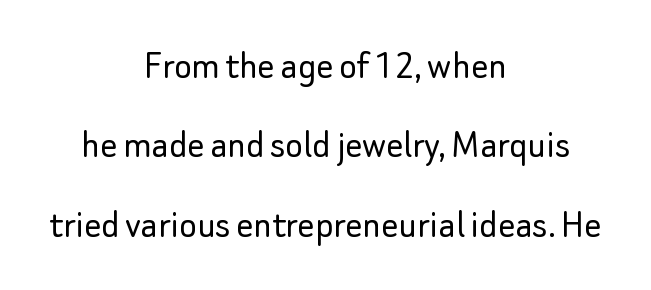
Q: Is the text bold? A: No.
Q: Is the text italic (slanted)? A: No, it is upright.
Q: Is the typeface a serif or a sans-serif typeface? A: Sans-serif.
Q: Is the text underlined? A: No.
Q: How is the paragraph aligned? A: Centered.
Q: Is the spacing between letters normal or unusually wide? A: Normal.
Q: Width (condensed, normal, or wide)? A: Normal.
Q: Stroke contrast? A: Low.
Q: x-height? A: Small.
Q: Monospaced? A: No.
